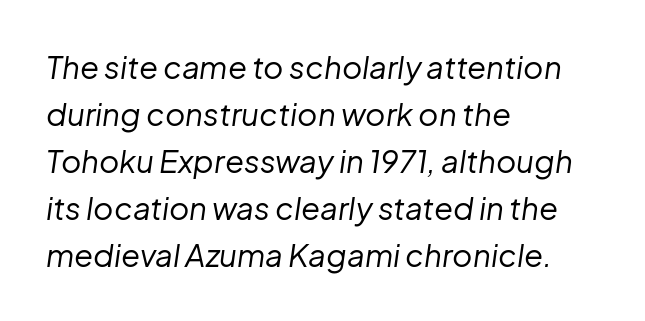
The image shows 31 px regular-weight type, italic (leaning right); set left-aligned, normal line spacing (1.52x), normal letter spacing, not underlined; low stroke contrast and a medium x-height.
